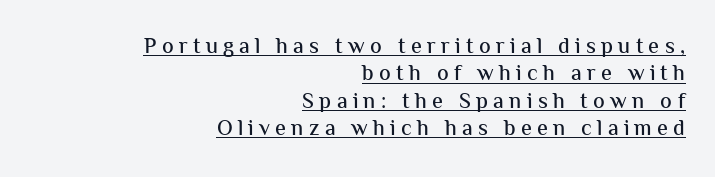
The image shows 22 px text type, upright; set right-aligned, line spacing 1.24x, unusually wide letter spacing (+0.24 em), underlined.
